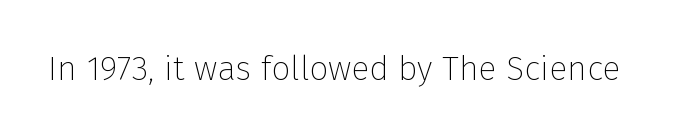
Q: Is the text bold? A: No.
Q: Is the text italic (slanted)? A: No, it is upright.
Q: Is the typeface a serif or a sans-serif typeface? A: Sans-serif.
Q: Is the text underlined? A: No.
Q: Is the spacing between letters normal or unusually wide? A: Normal.
Q: Width (condensed, normal, or wide)? A: Normal.
Q: Stroke contrast? A: Low.
Q: x-height? A: Medium.
Q: Monospaced? A: No.
